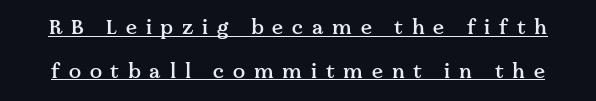
Q: Is the text bold? A: Semi-bold.
Q: Is the text italic (slanted)? A: No, it is upright.
Q: Is the text underlined? A: Yes.
Q: Is the spacing between letters normal or unusually wide? A: Unusually wide.
Q: Is the spacing between lines tight, normal or loose? A: Loose.
